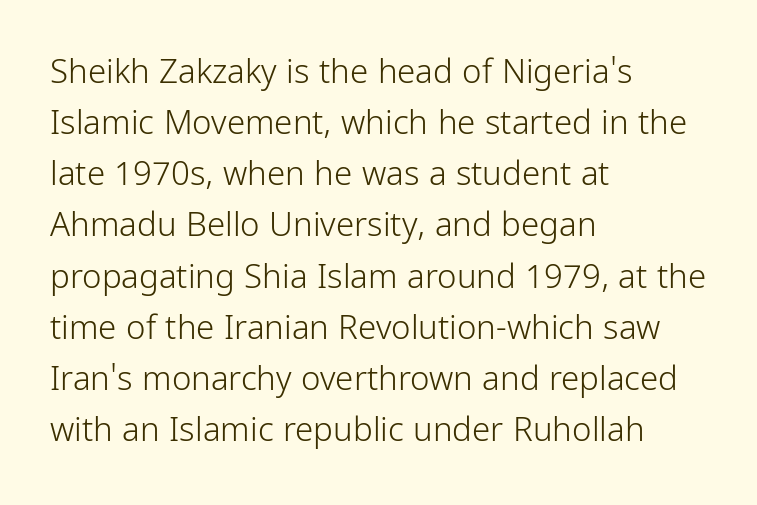
{"serif": "no", "italic": "no", "bold": "no", "weight": "light", "width": "condensed", "stroke_contrast": "low", "x_height": "medium", "monospaced": "no", "underline": "no", "align": "left", "line_spacing": "normal", "line_spacing_ratio": 1.55, "letter_spacing": "normal", "letter_spacing_em": 0.0, "glyph_px": 33}
